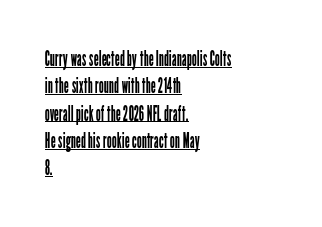
Stems here are at most as thick as an everyday book face. Posture: straight, roman, zero tilt. Observe the ordinary spacing: letters are neighbours, not strangers. In designer terms, the underline attribute is active on this setting. Left-aligned paragraph, ragged on the right.
